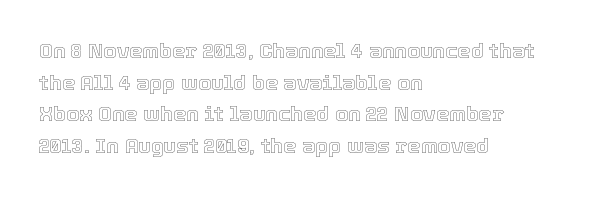
Has an underline been added? It has not. Do the letters lean? They stand straight. Notice how descenders clear the ascenders below comfortably — that's standard leading. The line texture is even and compact thanks to regular tracking.
